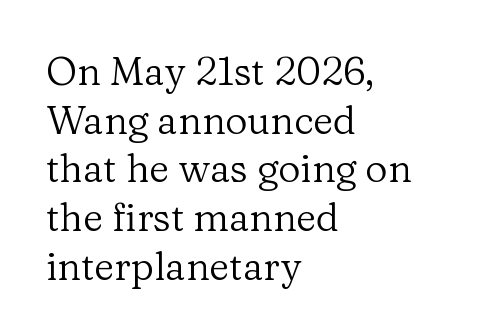
Interline gaps are of average width in this sample. Notice how the stems are strictly vertical — no italics here. Observe the ordinary spacing: letters are neighbours, not strangers. Any mark beneath the type? The region is blank.
